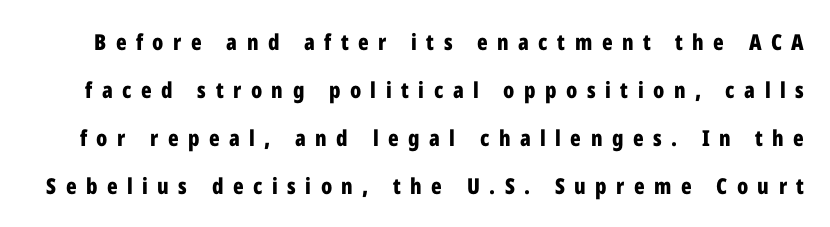
The passage shown has open, widely tracked lettering throughout. On the weight axis this lands at bold, roughly 700. The space beneath each line is pristine and unruled. This is the regular roman posture of the typeface. Does the leading feel generous? Absolutely, it's lavish.
